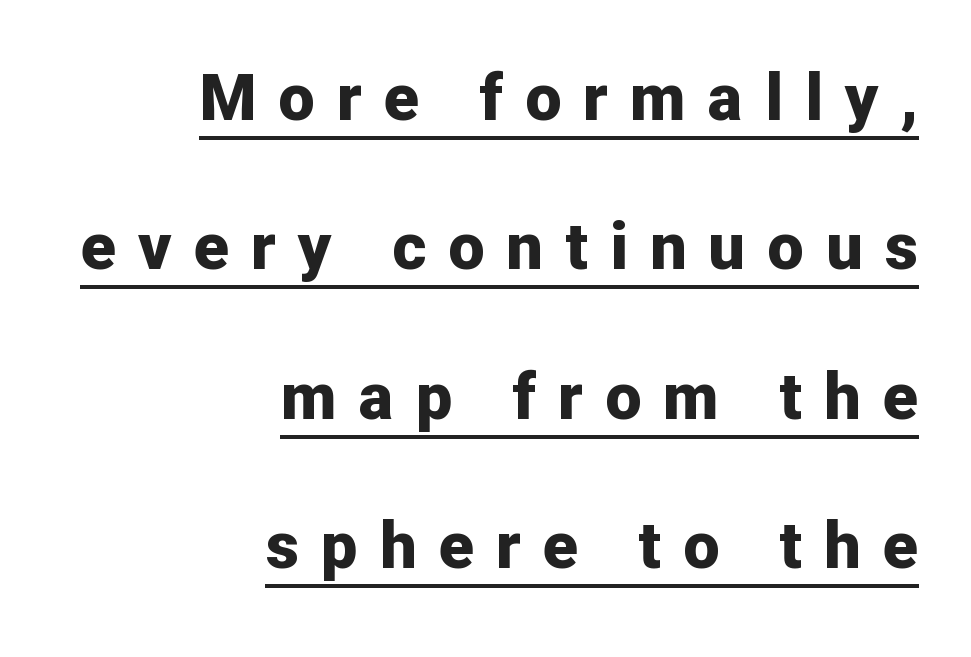
Q: Is the text bold? A: Yes.
Q: Is the text italic (slanted)? A: No, it is upright.
Q: Is the typeface a serif or a sans-serif typeface? A: Sans-serif.
Q: Is the text underlined? A: Yes.
Q: How is the paragraph aligned? A: Right-aligned.
Q: Is the spacing between letters normal or unusually wide? A: Unusually wide.
Q: Is the spacing between lines tight, normal or loose? A: Loose.
Q: Width (condensed, normal, or wide)? A: Normal.
Q: Stroke contrast? A: Low.
Q: x-height? A: Medium.
Q: Monospaced? A: No.
